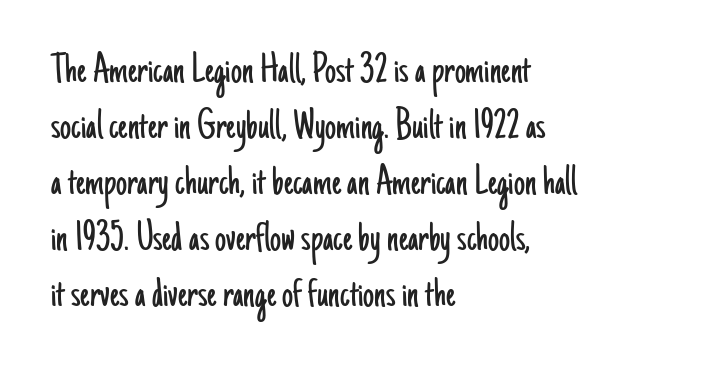
{"serif": "no", "italic": "no", "bold": "no", "weight": "light", "width": "condensed", "stroke_contrast": "low", "x_height": "small", "monospaced": "no", "underline": "no", "align": "left", "line_spacing": "normal", "line_spacing_ratio": 1.27, "letter_spacing": "normal", "letter_spacing_em": 0.0, "glyph_px": 44}
